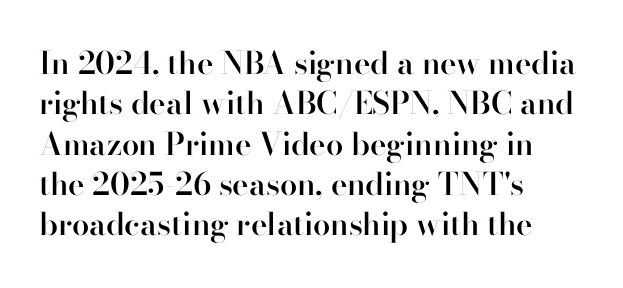
Q: Is the text bold? A: Semi-bold.
Q: Is the text italic (slanted)? A: No, it is upright.
Q: Is the typeface a serif or a sans-serif typeface? A: Serif.
Q: Is the text underlined? A: No.
Q: How is the paragraph aligned? A: Left-aligned.
Q: Is the spacing between letters normal or unusually wide? A: Normal.
Q: Is the spacing between lines tight, normal or loose? A: Normal.
Q: Width (condensed, normal, or wide)? A: Normal.
Q: Stroke contrast? A: High.
Q: x-height? A: Small.
Q: Monospaced? A: No.
